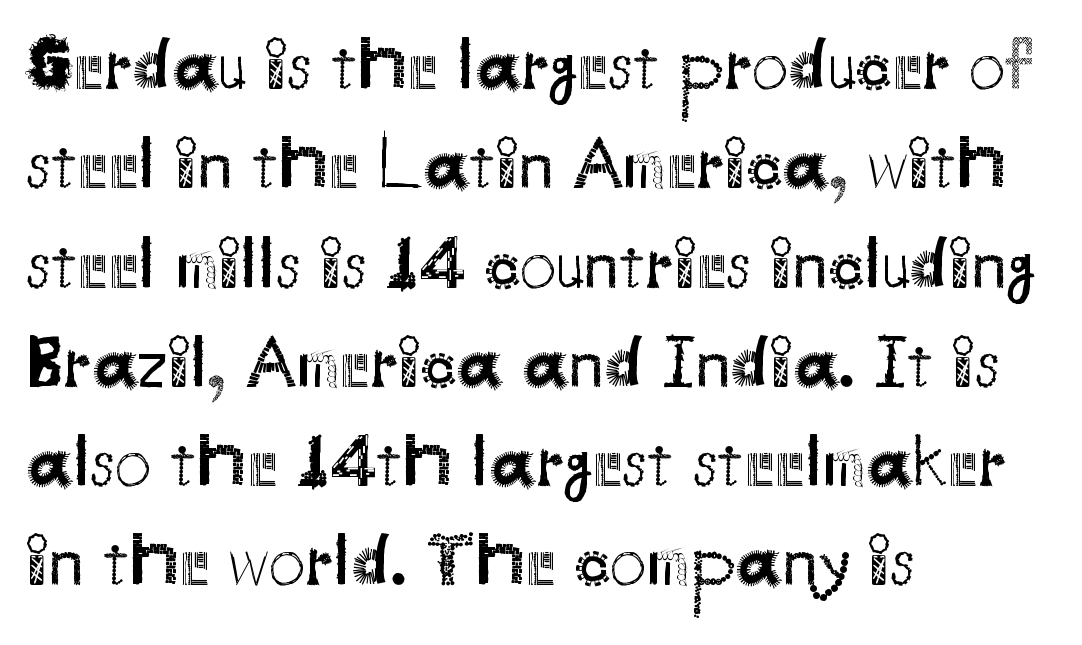
{"serif": "no", "italic": "no", "bold": "no", "weight": "regular", "width": "normal", "stroke_contrast": "medium", "x_height": "small", "monospaced": "no", "underline": "no", "align": "left", "line_spacing": "normal", "line_spacing_ratio": 1.36, "letter_spacing": "normal", "letter_spacing_em": 0.0, "glyph_px": 73}
